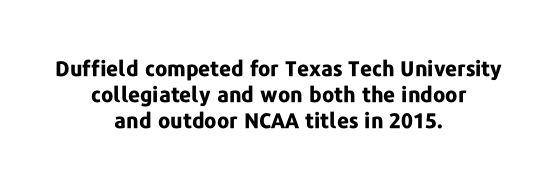
When letters stand straight like this, we call the style roman or upright. The letters sit at their default tracking, neither squeezed nor spread. The baseline area is clear. Typeset on center — no edge is straight.
